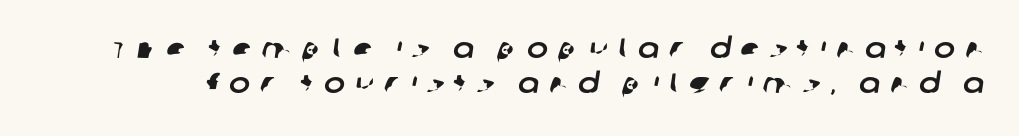
The image shows 28 px sans-serif type; set line spacing 1.24x, unusually wide letter spacing (+0.35 em), not underlined; low stroke contrast and a large x-height.
